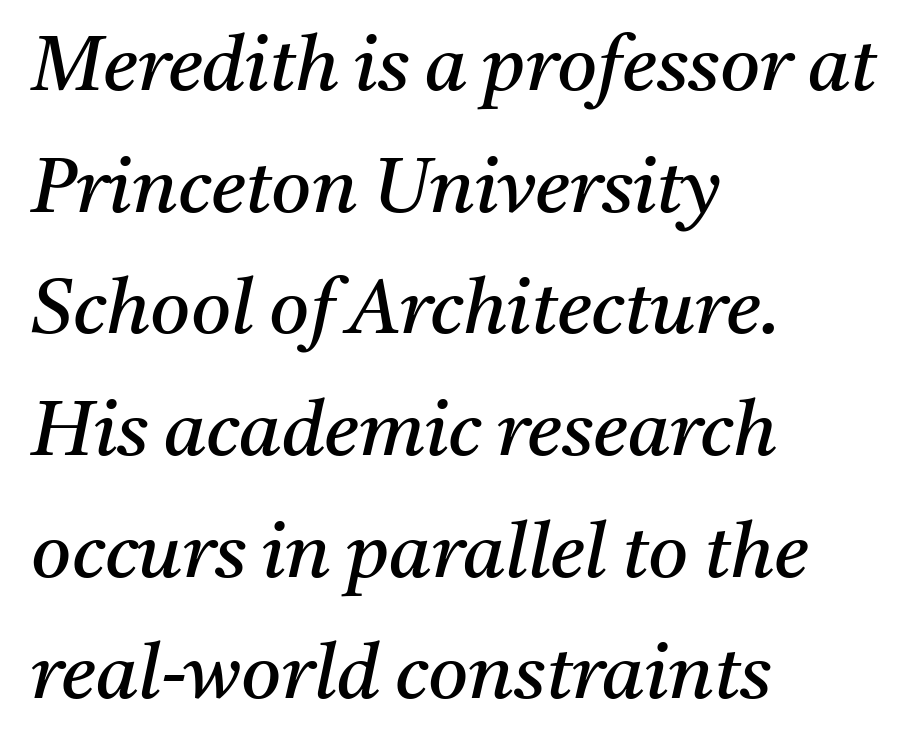
{"serif": "yes", "italic": "yes", "lean": "right", "slant_degrees": 11, "bold": "no", "weight": "regular", "width": "normal", "stroke_contrast": "medium", "x_height": "medium", "monospaced": "no", "underline": "no", "align": "left", "line_spacing": "normal", "line_spacing_ratio": 1.58, "letter_spacing": "normal", "letter_spacing_em": 0.0, "glyph_px": 77}
